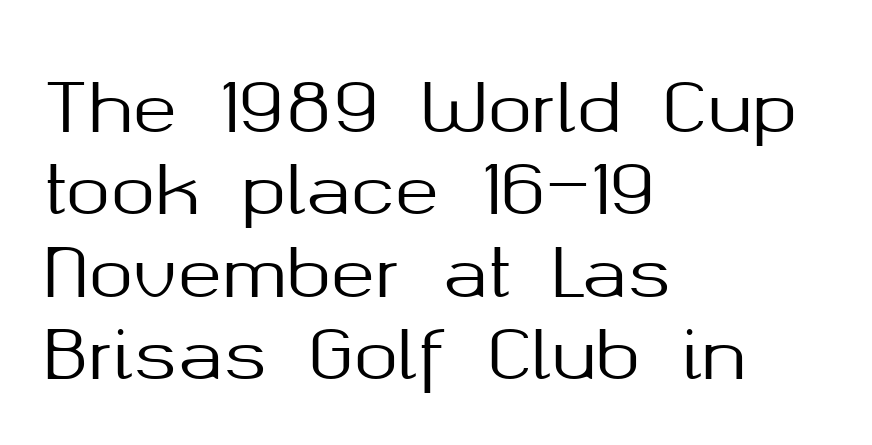
This rendering features lettering with no underline. The letters carry no serifs — their stems end cleanly without finishing strokes. Is the letter spacing exaggerated? No — it looks like the ordinary default. Each letter keeps its own natural width here, so spacing adapts to shape. Posture: upright roman.
